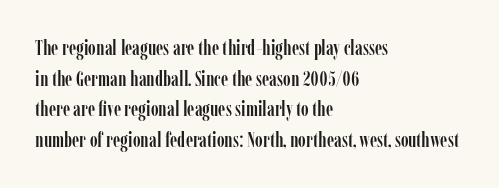
The image shows 21 px text type, upright; set left-aligned, normal line spacing (1.46x), normal letter spacing, not underlined.
